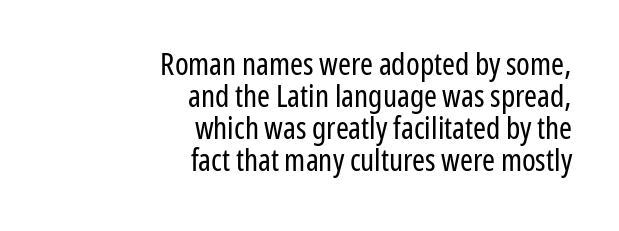
Note the varied advance widths — an 'i' is clearly narrower than an 'm'. Vertical spacing — tight. Is the type heavy? It reads as light-to-regular instead. Where is the straight margin? On the right. Upright lettering throughout. Check where the strokes stop: nothing finishes them off — pure sans.
